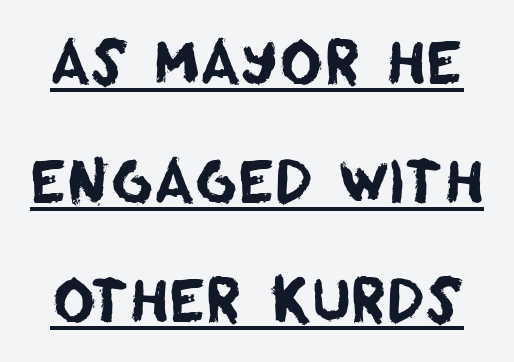
Q: Is the typeface a serif or a sans-serif typeface? A: Sans-serif.
Q: Is the text underlined? A: Yes.
Q: Is the spacing between letters normal or unusually wide? A: Normal.
Q: Is the spacing between lines tight, normal or loose? A: Loose.
Q: Width (condensed, normal, or wide)? A: Normal.
Q: Stroke contrast? A: Low.
Q: x-height? A: Large.
Q: Monospaced? A: No.
